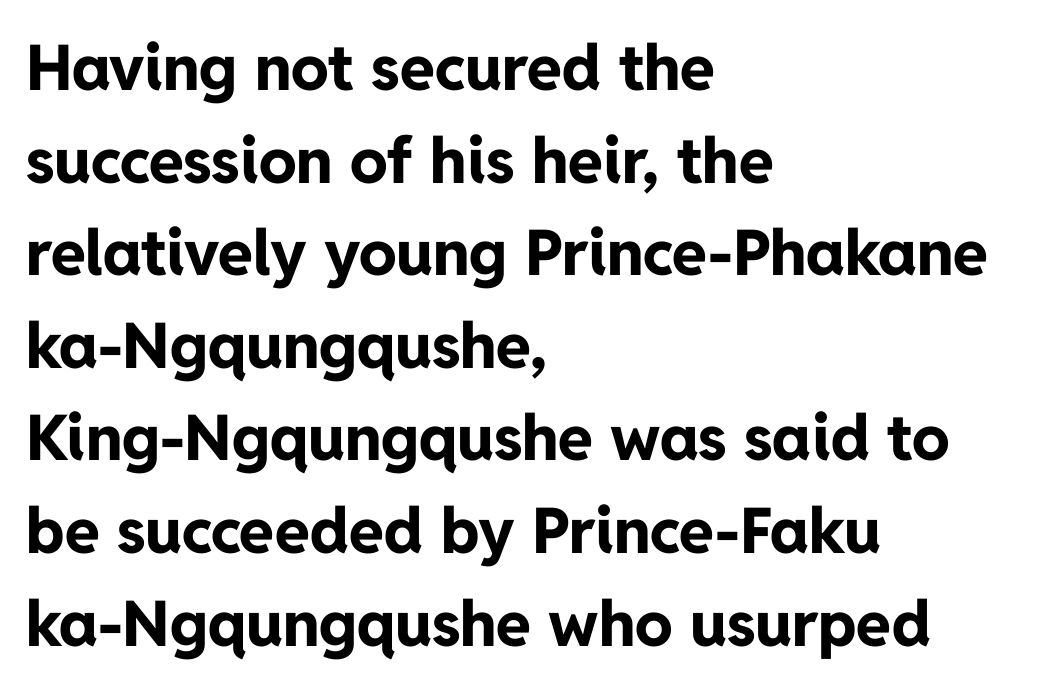
The image shows 63 px bold sans-serif type, upright; set left-aligned, normal line spacing (1.47x), normal letter spacing, not underlined; low stroke contrast and a medium x-height.
